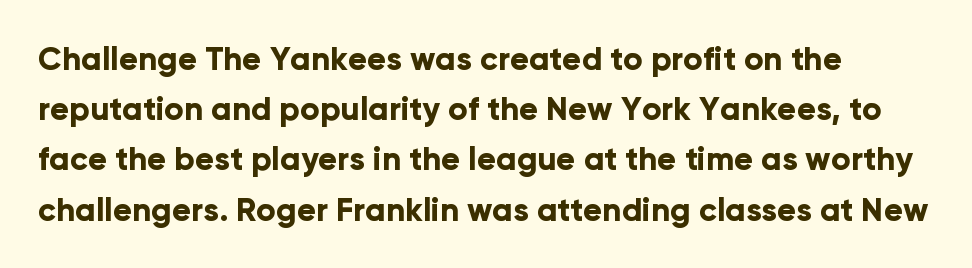
{"serif": "no", "italic": "no", "bold": "yes", "weight": "bold", "width": "normal", "stroke_contrast": "low", "x_height": "medium", "monospaced": "no", "underline": "no", "align": "left", "line_spacing": "normal", "line_spacing_ratio": 1.57, "letter_spacing": "normal", "letter_spacing_em": 0.0, "glyph_px": 32}
